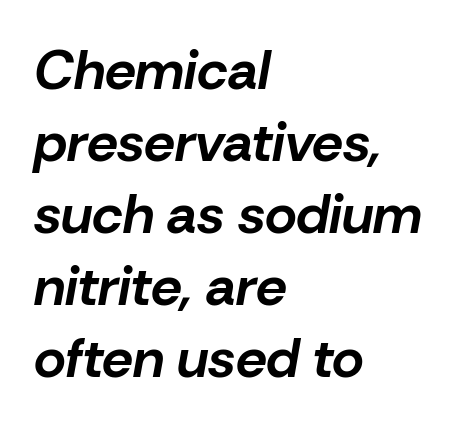
Each line starts at the same left margin while the right side varies. Letters rest on an invisible, unmarked baseline. Stroke thickness is high; the sample reads as a true bold. If you measured baseline to baseline, you'd find a middling distance. In terms of letterspacing, this is plain default setting. Here the designer chose a conventional face with non-uniform glyph widths.
